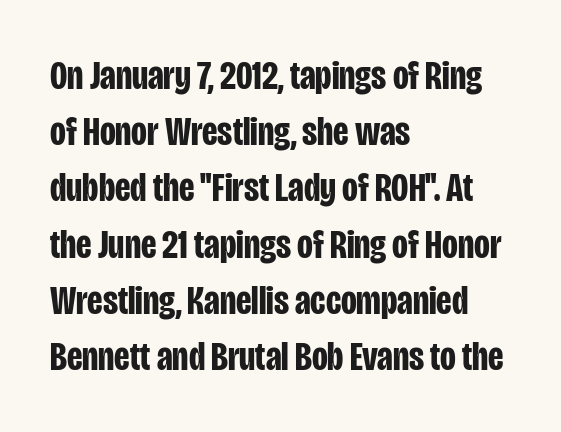
The image shows 41 px bold, condensed sans-serif type, upright; set left-aligned, normal line spacing (1.37x), normal letter spacing, not underlined; low stroke contrast and a large x-height.
